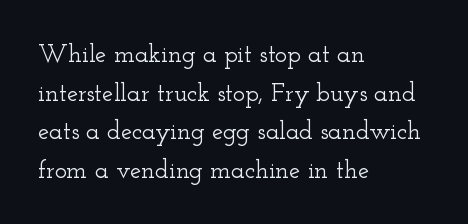
The image shows 25 px text type, upright; set left-aligned, normal line spacing (1.55x), normal letter spacing, not underlined.
